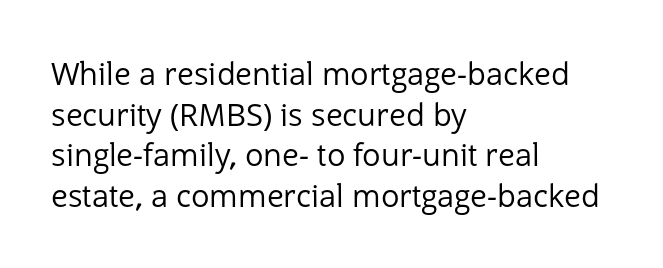
The image shows 31 px regular-weight sans-serif type, upright; set left-aligned, normal line spacing (1.31x), normal letter spacing, not underlined; low stroke contrast and a medium x-height.
